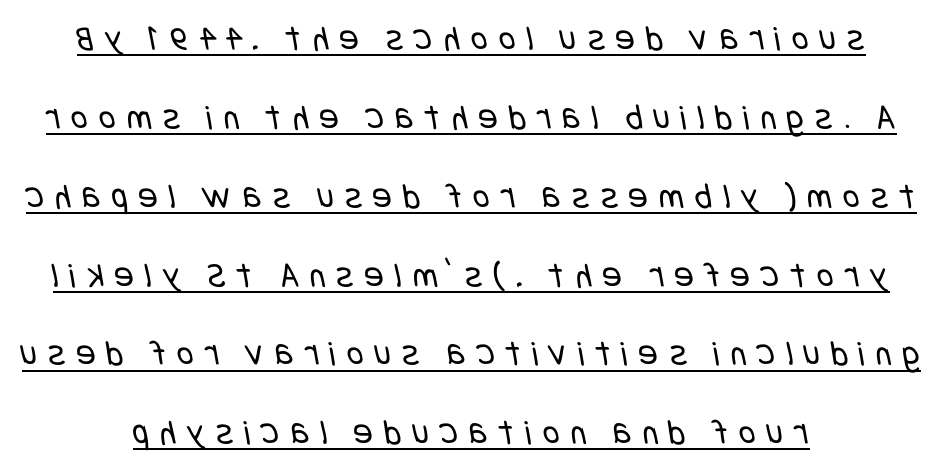
Q: Is the text bold? A: No.
Q: Is the typeface a serif or a sans-serif typeface? A: Sans-serif.
Q: Is the text underlined? A: Yes.
Q: How is the paragraph aligned? A: Centered.
Q: Is the spacing between letters normal or unusually wide? A: Unusually wide.
Q: Is the spacing between lines tight, normal or loose? A: Loose.
Q: Width (condensed, normal, or wide)? A: Condensed.
Q: Stroke contrast? A: Low.
Q: x-height? A: Large.
